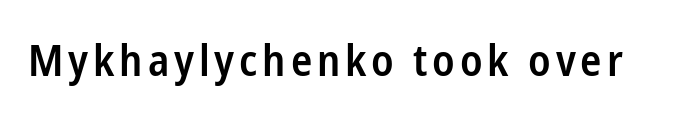
The words here are not underlined. The designer went with a sans here, leaving each stem footless. Think of a printed novel: that variable character pitch is what you see here. Posture: upright roman. Semibold letterforms, between regular and bold.
